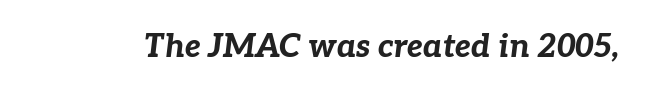
The image shows 32 px bold type, italic (leaning right); set normal letter spacing, not underlined; low stroke contrast and a medium x-height.
